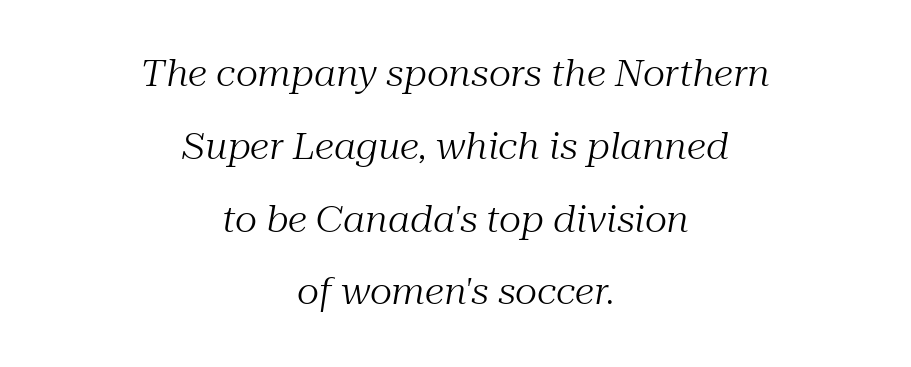
The image shows 35 px regular-weight serif type, italic (leaning right); set centered, loose line spacing (2.08x), normal letter spacing, not underlined; medium stroke contrast and a medium x-height.
